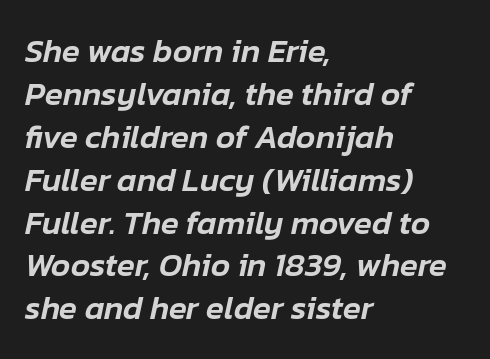
Caption: standard tracking, unaltered. The rag falls on the right side of this text block. Regular leading. In terms of posture, this sample is oblique. Looks like regular typesetting: each glyph gets only the width it needs. Descender tails drop into unmarked territory.
